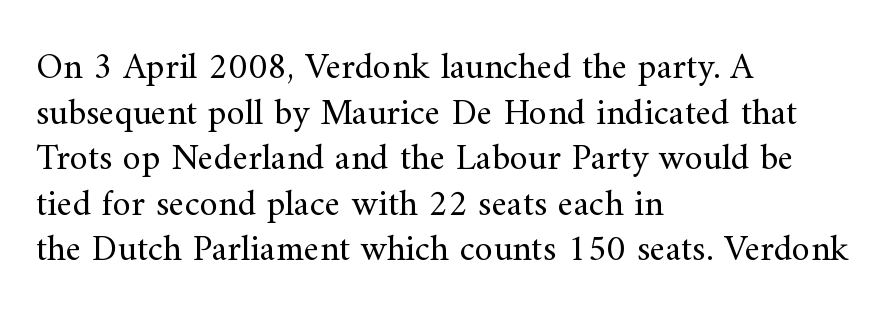
{"serif": "yes", "italic": "no", "bold": "no", "weight": "regular", "width": "normal", "stroke_contrast": "medium", "x_height": "small", "monospaced": "no", "underline": "no", "align": "left", "line_spacing_ratio": 1.23, "letter_spacing": "normal", "letter_spacing_em": 0.0, "glyph_px": 37}
